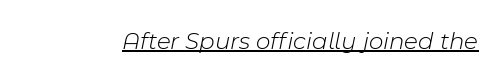
{"italic": "yes", "lean": "right", "slant_degrees": 11, "bold": "no", "underline": "yes", "letter_spacing": "normal", "letter_spacing_em": 0.0, "glyph_px": 25}
